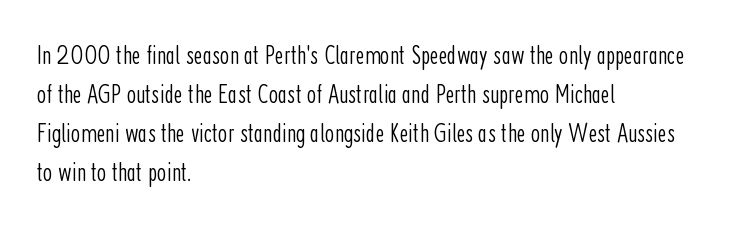
Q: Is the text bold? A: No.
Q: Is the text italic (slanted)? A: No, it is upright.
Q: Is the text underlined? A: No.
Q: How is the paragraph aligned? A: Left-aligned.
Q: Is the spacing between letters normal or unusually wide? A: Normal.
Q: Is the spacing between lines tight, normal or loose? A: Normal.
